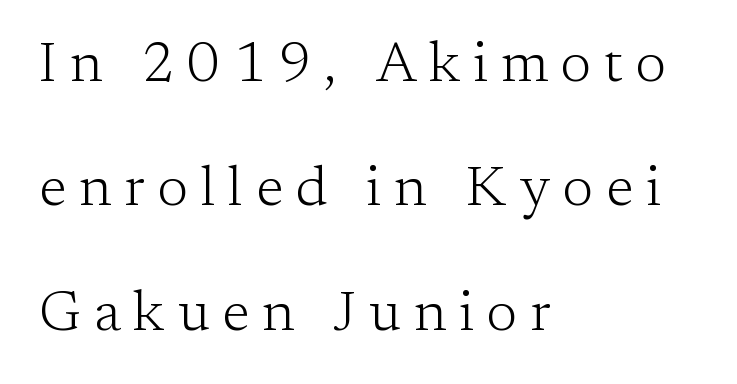
The image shows 56 px light serif type, upright; set left-aligned, loose line spacing (2.22x), unusually wide letter spacing (+0.23 em), not underlined; low stroke contrast and a medium x-height.
